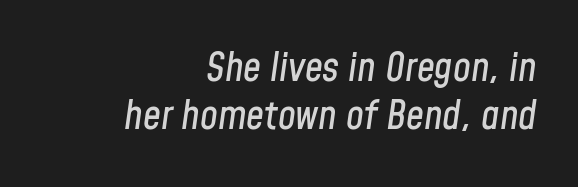
Q: Is the text italic (slanted)? A: Yes, it leans right by about 8 degrees.
Q: Is the text underlined? A: No.
Q: How is the paragraph aligned? A: Right-aligned.
Q: Is the spacing between letters normal or unusually wide? A: Normal.
Q: Width (condensed, normal, or wide)? A: Condensed.
Q: Stroke contrast? A: Low.
Q: x-height? A: Medium.
Q: Monospaced? A: No.
